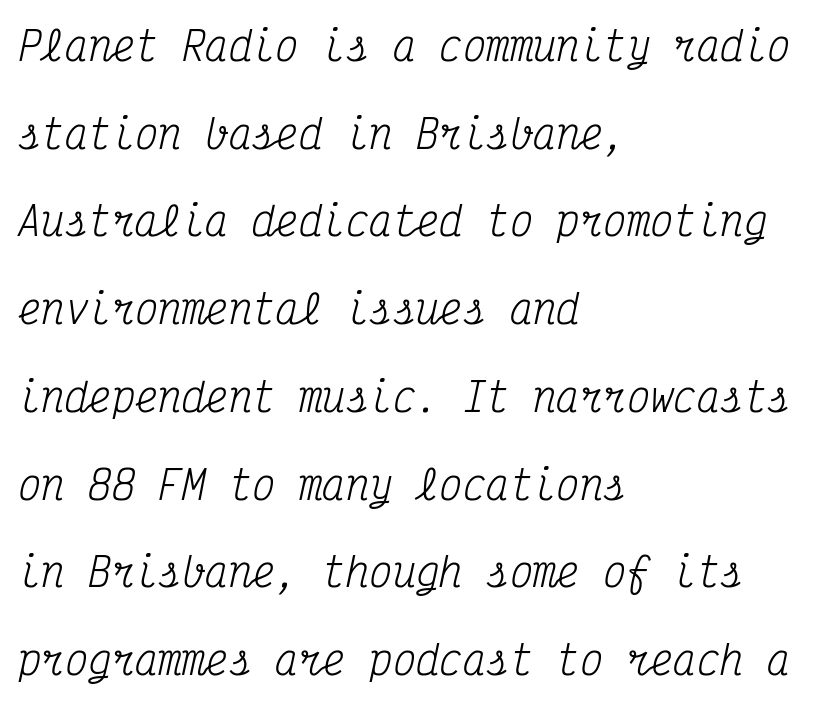
Is the block centered? No — it sits flush against the left margin. Honestly, there is no underline to notice here at all. Posture: slanted. Spacing between characters is what you'd get straight out of the box.
